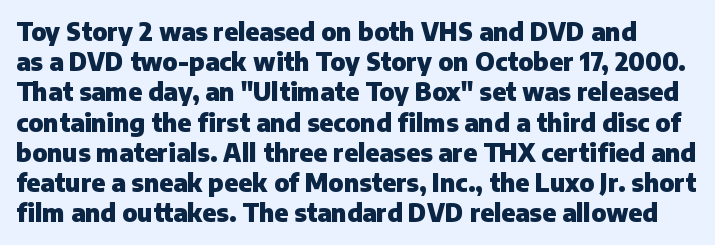
{"italic": "no", "bold": "yes", "underline": "no", "line_spacing": "normal", "line_spacing_ratio": 1.26, "letter_spacing": "normal", "letter_spacing_em": 0.0, "glyph_px": 24}
